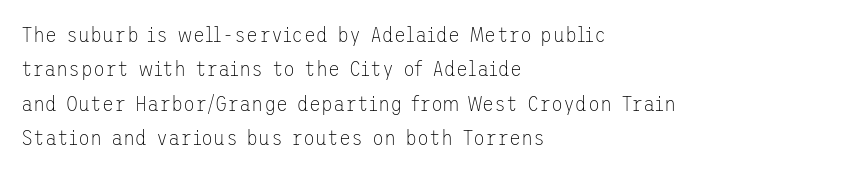
The image shows 22 px text type, upright; set left-aligned, normal line spacing (1.56x), normal letter spacing, not underlined.
